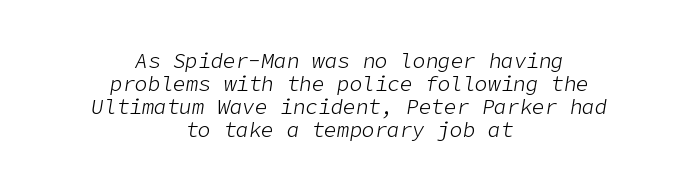
The image shows 21 px text type, italic (leaning right); set centered, tight line spacing (1.1x), normal letter spacing, not underlined.
